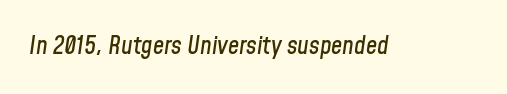
The image shows 25 px text type, italic (leaning right); set normal letter spacing, not underlined.
